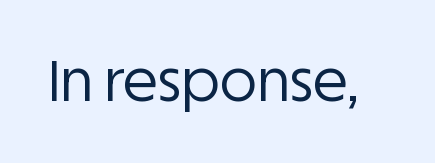
Compared with typical body copy, the letter spacing here is the same. Examine the stroke ends and you'll find no serifs. The face looks like a standard text weight, possibly lighter. Glance below the letters and you will spot only blank space.
